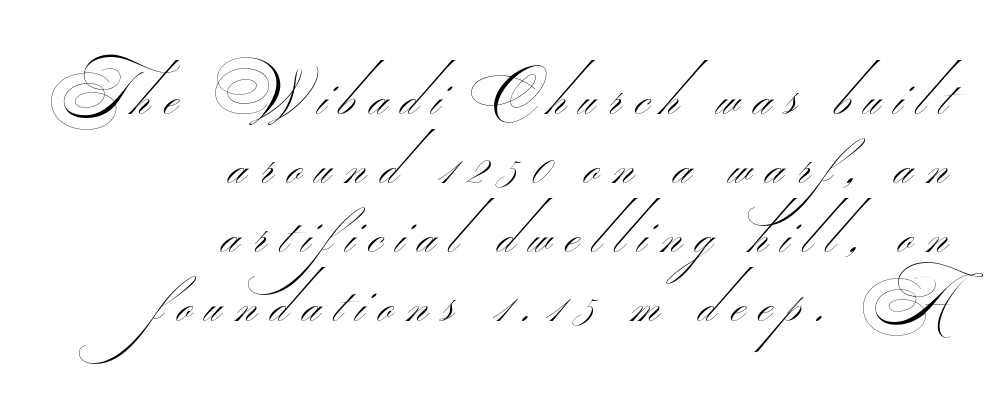
Q: Is the text bold? A: No.
Q: Is the typeface a serif or a sans-serif typeface? A: Sans-serif.
Q: Is the text underlined? A: No.
Q: How is the paragraph aligned? A: Right-aligned.
Q: Is the spacing between letters normal or unusually wide? A: Unusually wide.
Q: Is the spacing between lines tight, normal or loose? A: Tight.
Q: Width (condensed, normal, or wide)? A: Wide.
Q: Stroke contrast? A: Medium.
Q: Monospaced? A: No.
